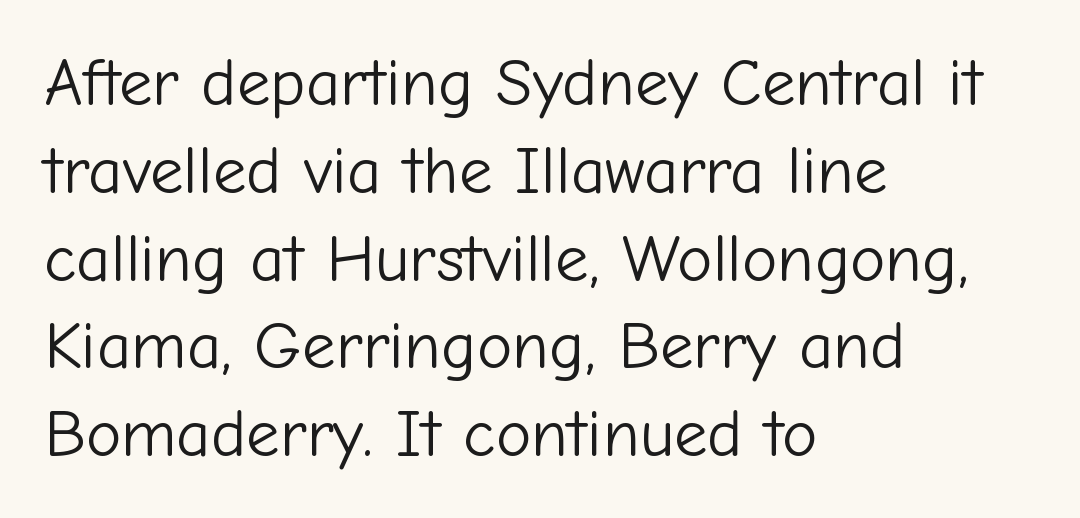
Q: Is the text bold? A: No.
Q: Is the text italic (slanted)? A: No, it is upright.
Q: Is the typeface a serif or a sans-serif typeface? A: Sans-serif.
Q: Is the text underlined? A: No.
Q: How is the paragraph aligned? A: Left-aligned.
Q: Is the spacing between letters normal or unusually wide? A: Normal.
Q: Is the spacing between lines tight, normal or loose? A: Normal.
Q: Width (condensed, normal, or wide)? A: Normal.
Q: Stroke contrast? A: Low.
Q: x-height? A: Medium.
Q: Monospaced? A: No.
